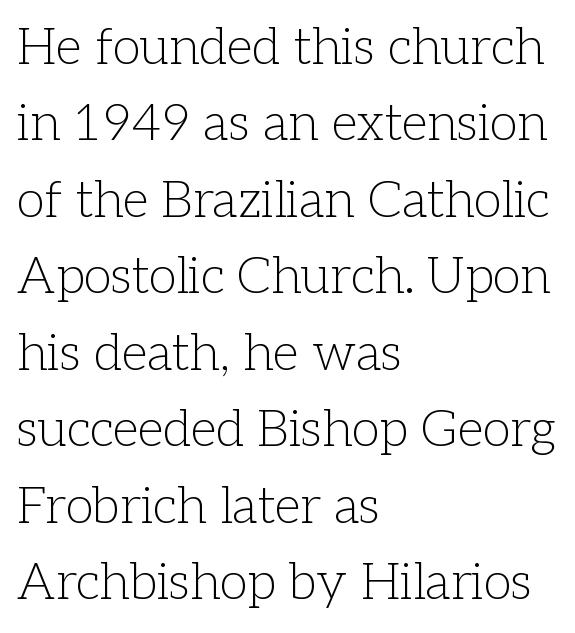
Character widths vary here, with narrow letters taking less room than wide ones. Notice how the stems are strictly vertical — no italics here. The block of text has a typical density, with ordinary space between rows. Weight class: somewhere from thin through regular.
